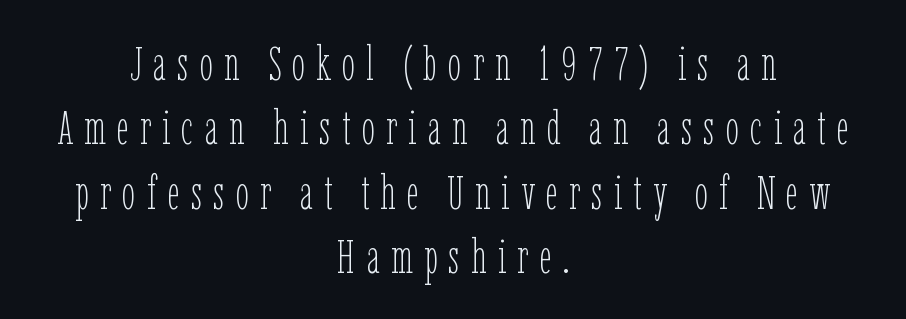
Q: Is the text bold? A: No.
Q: Is the text italic (slanted)? A: No, it is upright.
Q: Is the text underlined? A: No.
Q: How is the paragraph aligned? A: Centered.
Q: Is the spacing between letters normal or unusually wide? A: Unusually wide.
Q: Is the spacing between lines tight, normal or loose? A: Normal.
Q: Width (condensed, normal, or wide)? A: Condensed.
Q: Stroke contrast? A: Low.
Q: x-height? A: Medium.
Q: Monospaced? A: No.
